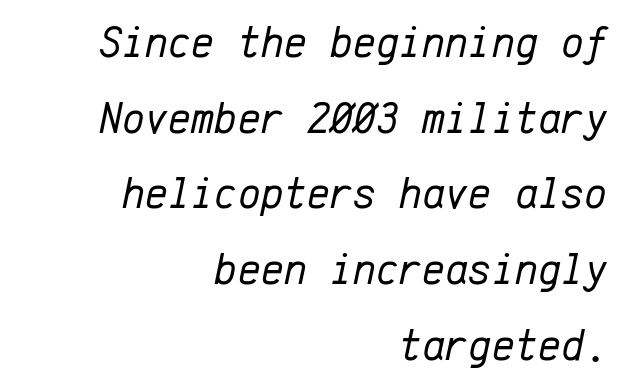
{"italic": "yes", "lean": "right", "slant_degrees": 12, "bold": "no", "weight": "regular", "width": "normal", "stroke_contrast": "low", "x_height": "medium", "monospaced": "yes", "underline": "no", "align": "right", "line_spacing_ratio": 1.72, "letter_spacing": "normal", "letter_spacing_em": 0.0, "glyph_px": 44}
